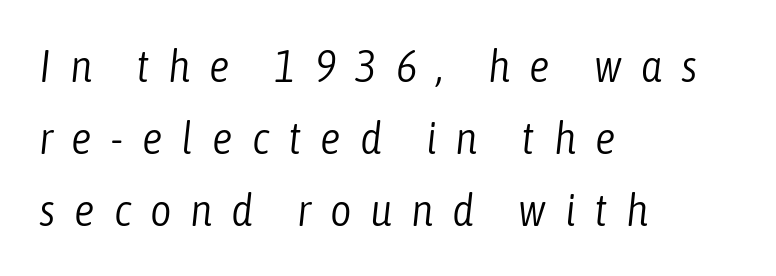
{"italic": "yes", "lean": "right", "slant_degrees": 6, "bold": "no", "weight": "light", "width": "condensed", "stroke_contrast": "low", "x_height": "medium", "monospaced": "no", "underline": "no", "align": "left", "line_spacing": "normal", "line_spacing_ratio": 1.57, "letter_spacing": "wide", "letter_spacing_em": 0.41, "glyph_px": 46}
